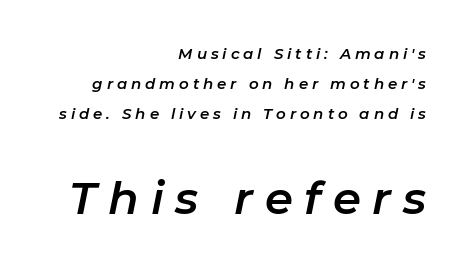
The image shows 45 px text type, italic (leaning right); set right-aligned, loose line spacing (2.01x), unusually wide letter spacing (+0.26 em), not underlined; the second (bottom) block is 3.0x larger; low stroke contrast and a medium x-height.
